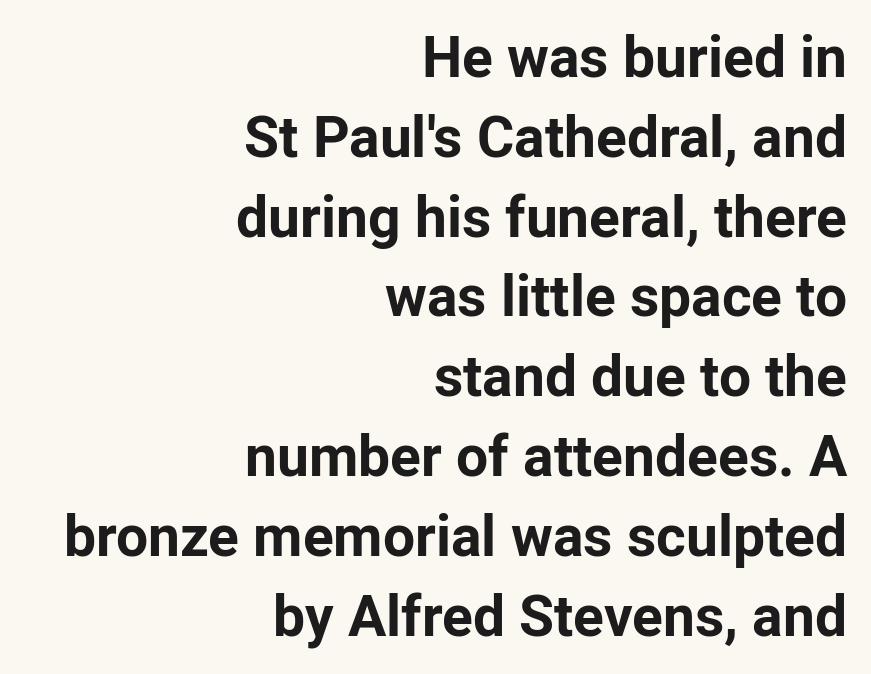
Q: Is the text bold? A: Yes.
Q: Is the text italic (slanted)? A: No, it is upright.
Q: Is the typeface a serif or a sans-serif typeface? A: Sans-serif.
Q: Is the text underlined? A: No.
Q: How is the paragraph aligned? A: Right-aligned.
Q: Is the spacing between letters normal or unusually wide? A: Normal.
Q: Is the spacing between lines tight, normal or loose? A: Normal.
Q: Width (condensed, normal, or wide)? A: Normal.
Q: Stroke contrast? A: Low.
Q: x-height? A: Medium.
Q: Monospaced? A: No.
